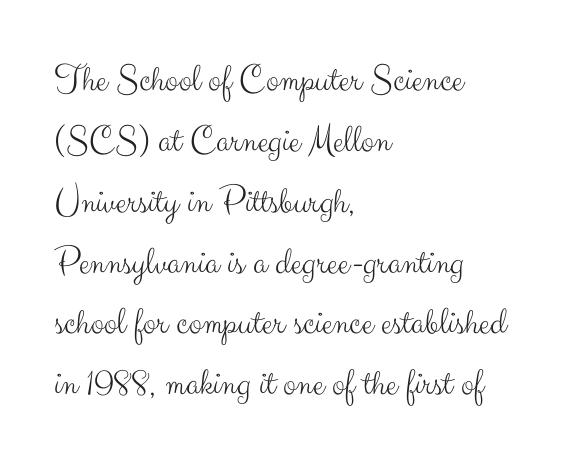
Leading: standard. Weight: regular or lighter. This sample uses plain, unmodified letter spacing. Line beginnings align vertically; line endings do not. Glance below the letters and you will spot only blank space. This sample has the flowing, uneven cadence of proportional lettering.
